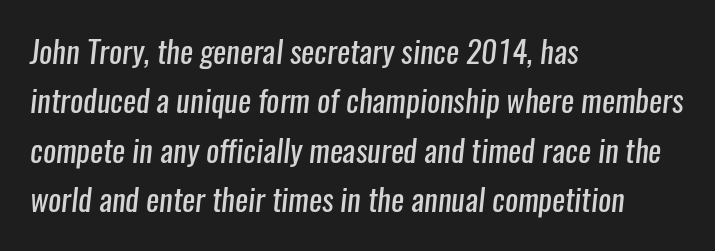
Q: Is the text bold? A: No.
Q: Is the typeface a serif or a sans-serif typeface? A: Sans-serif.
Q: Is the text underlined? A: No.
Q: How is the paragraph aligned? A: Left-aligned.
Q: Is the spacing between letters normal or unusually wide? A: Normal.
Q: Is the spacing between lines tight, normal or loose? A: Normal.
Q: Width (condensed, normal, or wide)? A: Condensed.
Q: Stroke contrast? A: Low.
Q: x-height? A: Medium.
Q: Monospaced? A: No.
